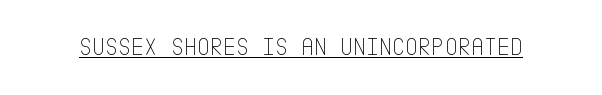
The letterforms sit at book weight or below. Posture: upright roman. Here the glyphs are tracked normally, forming tight word shapes. The words here are underlined.
